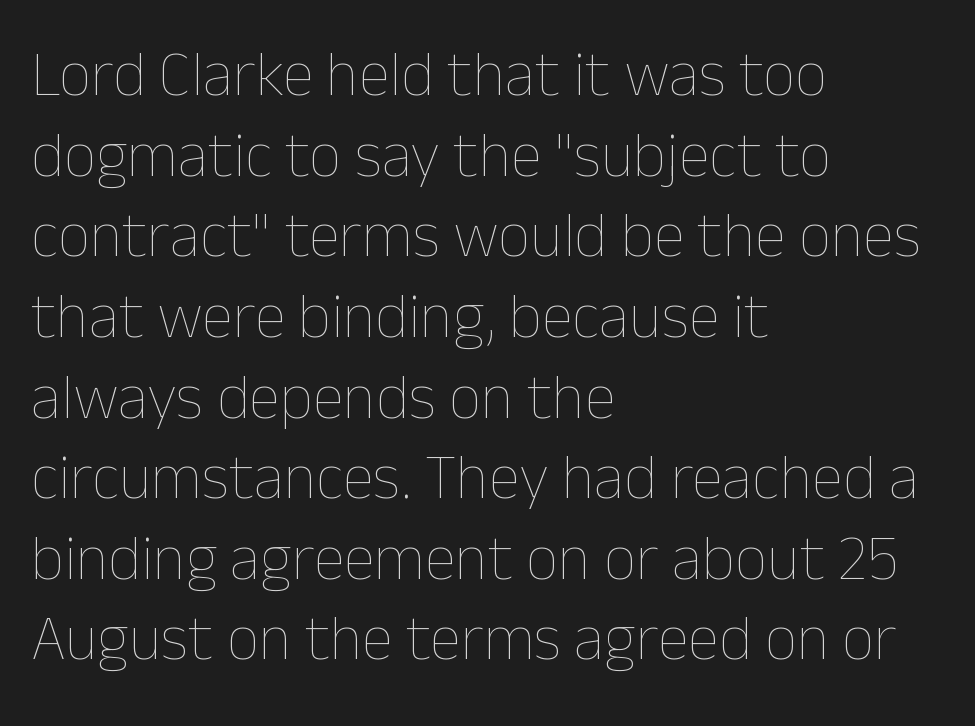
You can tell it's not italic because the verticals are truly vertical. Has an underline been added? It has not. Students, note that the glyphs here touch the page at normal intervals. Is the type heavy? It reads as light-to-regular instead.
